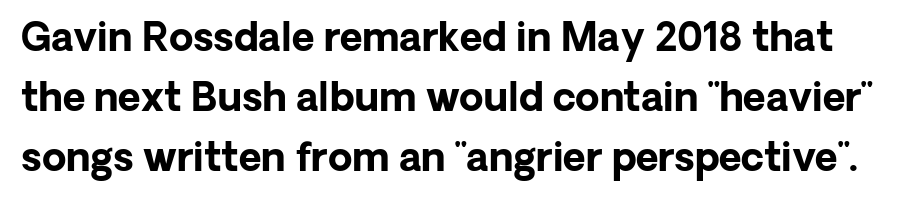
Nobody touched the tracking dial on this one. The gap between lines stays unmarked. Character widths vary here, with narrow letters taking less room than wide ones. Check where the strokes stop: nothing finishes them off — pure sans. Strong, thick strokes mark this as bold type. Quick note: interline space is typical.
